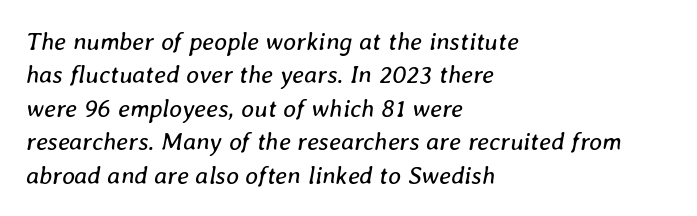
The image shows 25 px text type, italic (leaning right); set left-aligned, normal line spacing (1.34x), normal letter spacing, not underlined.
